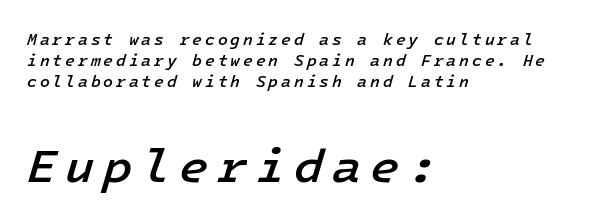
In this sample the second text group is rendered at the bigger scale. Honestly, there is no underline to notice here at all. Its strokes are somewhat broadened, the hallmark of semibold type. The rag falls on the right side of this text block. Rows of type keep a routine distance in the vertical direction. There's an unmistakable incline to the writing here.
